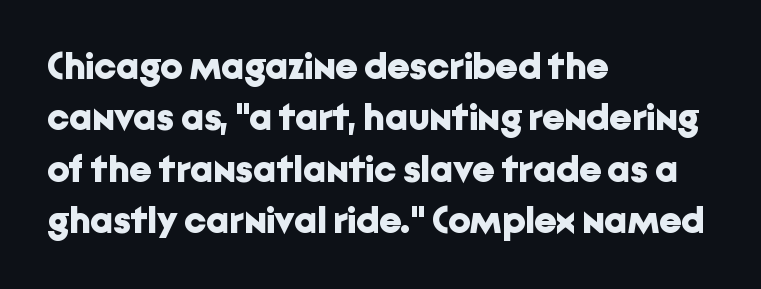
The image shows 39 px bold sans-serif type, upright; set left-aligned, normal line spacing (1.32x), normal letter spacing, not underlined; low stroke contrast and a medium x-height.
